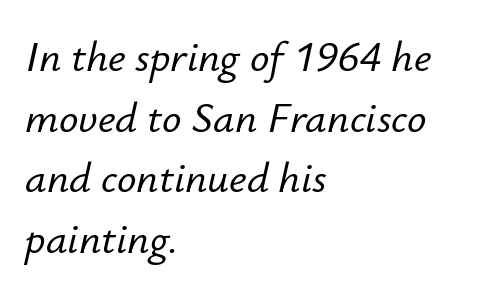
The image shows 43 px text type, italic (leaning right); set left-aligned, normal line spacing (1.41x), normal letter spacing, not underlined; low stroke contrast and a small x-height.
